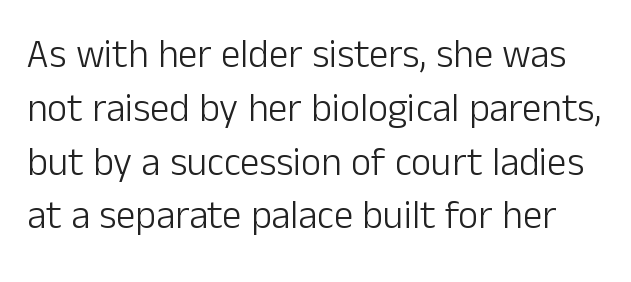
Varying glyph widths throughout — classic text-font behaviour. You can tell it's not italic because the verticals are truly vertical. Is this a sans? Yes — the strokes have no serifs. Is the stroke heavy? The answer is a plain regular-or-lighter. The rendering keeps characters at their native spacing.
